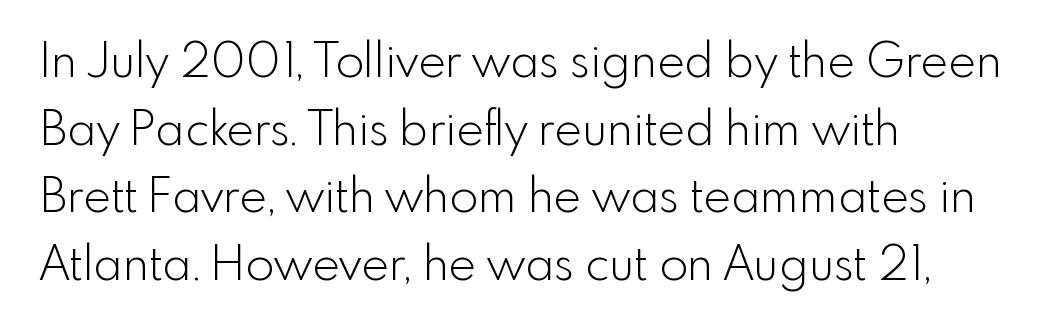
{"serif": "no", "italic": "no", "bold": "no", "weight": "light", "width": "normal", "x_height": "small", "monospaced": "no", "underline": "no", "align": "left", "line_spacing": "normal", "line_spacing_ratio": 1.44, "letter_spacing": "normal", "letter_spacing_em": 0.0, "glyph_px": 47}
